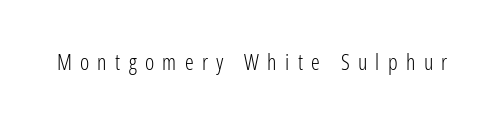
{"italic": "no", "bold": "no", "underline": "no", "letter_spacing": "wide", "letter_spacing_em": 0.38, "glyph_px": 22}
